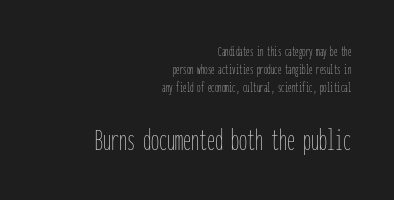
{"italic": "no", "bold": "no", "weight": "thin", "width": "condensed", "stroke_contrast": "low", "x_height": "medium", "monospaced": "yes", "underline": "no", "align": "right", "line_spacing": "normal", "line_spacing_ratio": 1.27, "letter_spacing": "normal", "letter_spacing_em": 0.0, "larger_block": "second", "size_ratio": 2.29, "glyph_px": 32}
